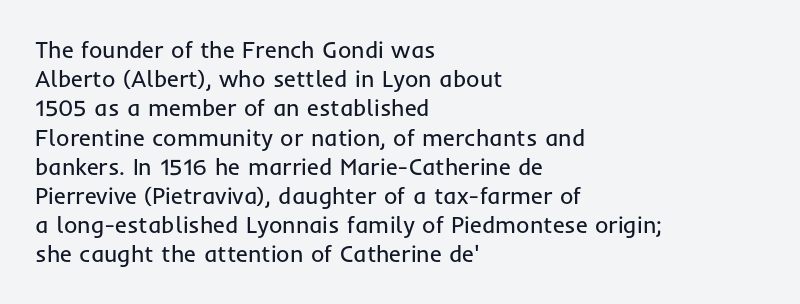
The image shows 23 px text type, upright; set left-aligned, normal line spacing (1.27x), normal letter spacing, not underlined.
